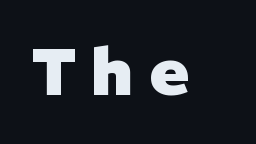
Think of a printed novel: that variable character pitch is what you see here. The typeface chosen for these lines omits serifs. Has an underline been added? It has not. The typesetting leans heavy: a genuine bold. There is plenty of visible air inserted between adjacent glyphs.
